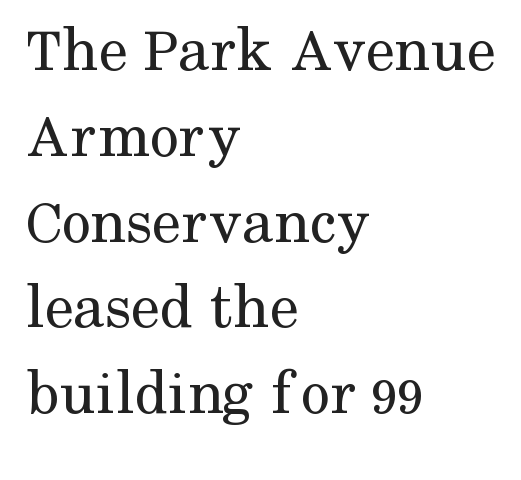
{"serif": "yes", "italic": "no", "bold": "no", "weight": "regular", "width": "normal", "stroke_contrast": "medium", "x_height": "medium", "monospaced": "no", "underline": "no", "align": "left", "line_spacing": "normal", "line_spacing_ratio": 1.32, "letter_spacing": "normal", "letter_spacing_em": 0.0, "glyph_px": 65}
